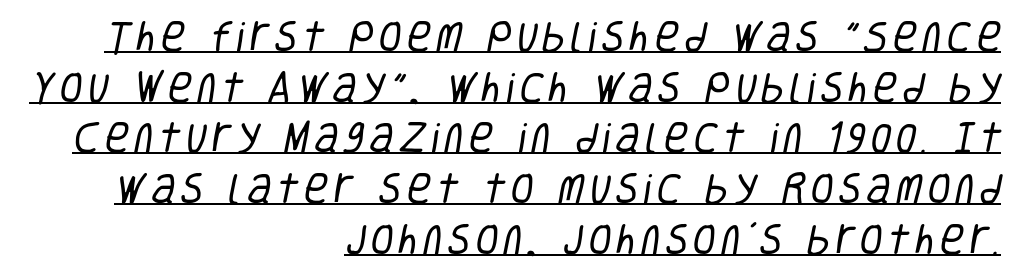
{"serif": "no", "bold": "no", "weight": "regular", "width": "condensed", "stroke_contrast": "low", "x_height": "large", "monospaced": "no", "underline": "yes", "align": "right", "line_spacing": "normal", "line_spacing_ratio": 1.49, "glyph_px": 34}
